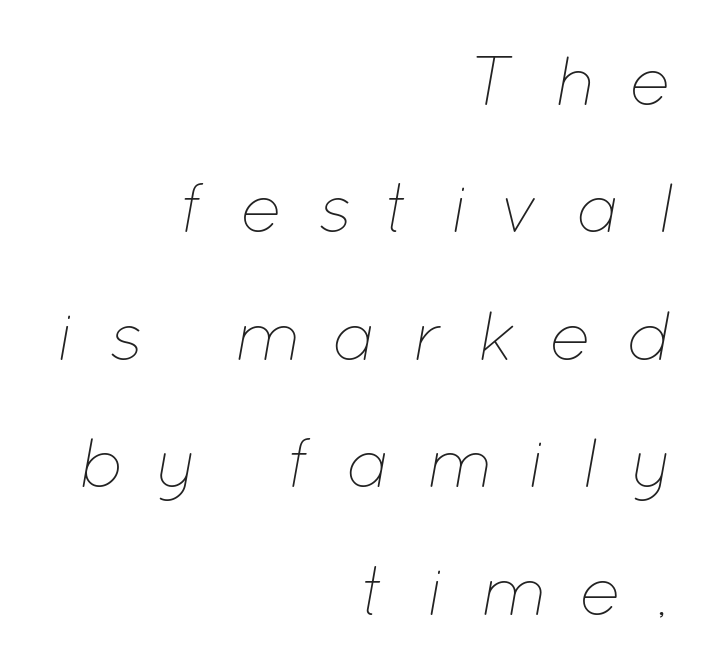
Does the lettering tilt? It does — this is italic. This rendering uses right alignment, leaving the left contour irregular. Proportional: the letters do not fall into vertical columns. The zone under the glyphs is completely vacant.
